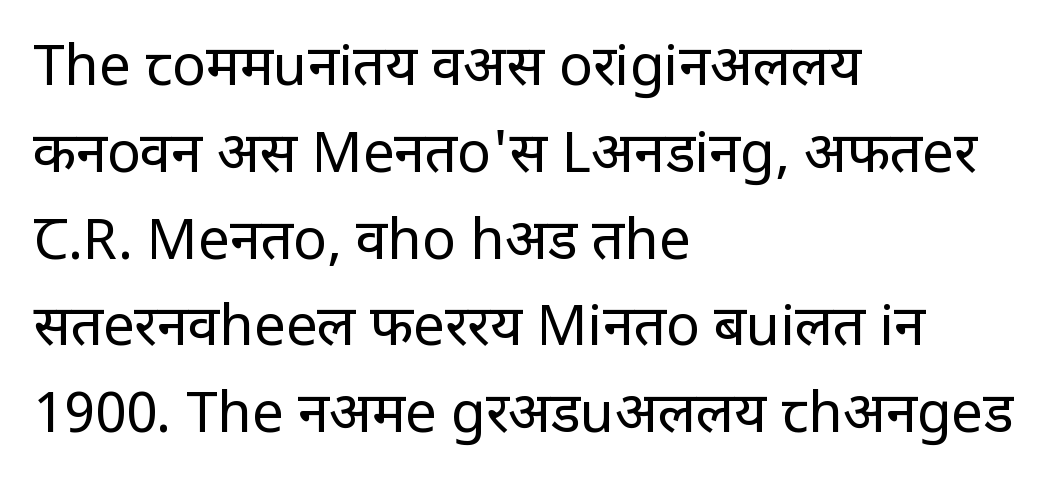
Q: Is the text bold? A: No.
Q: Is the text italic (slanted)? A: No, it is upright.
Q: Is the typeface a serif or a sans-serif typeface? A: Sans-serif.
Q: Is the text underlined? A: No.
Q: How is the paragraph aligned? A: Left-aligned.
Q: Is the spacing between letters normal or unusually wide? A: Normal.
Q: Is the spacing between lines tight, normal or loose? A: Normal.
Q: Width (condensed, normal, or wide)? A: Condensed.
Q: Stroke contrast? A: Low.
Q: x-height? A: Large.
Q: Monospaced? A: No.
